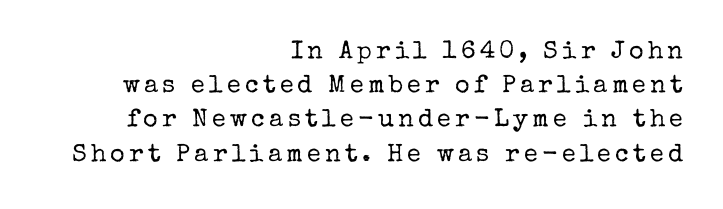
The image shows 25 px text type, upright; set right-aligned, normal line spacing (1.37x), not underlined.
